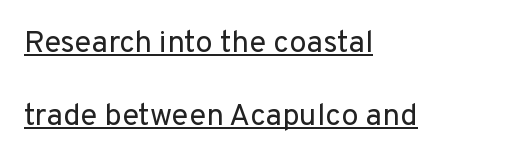
Q: Is the text bold? A: No.
Q: Is the text italic (slanted)? A: No, it is upright.
Q: Is the typeface a serif or a sans-serif typeface? A: Sans-serif.
Q: Is the text underlined? A: Yes.
Q: How is the paragraph aligned? A: Left-aligned.
Q: Is the spacing between letters normal or unusually wide? A: Normal.
Q: Is the spacing between lines tight, normal or loose? A: Loose.
Q: Width (condensed, normal, or wide)? A: Normal.
Q: Stroke contrast? A: Low.
Q: x-height? A: Medium.
Q: Monospaced? A: No.
